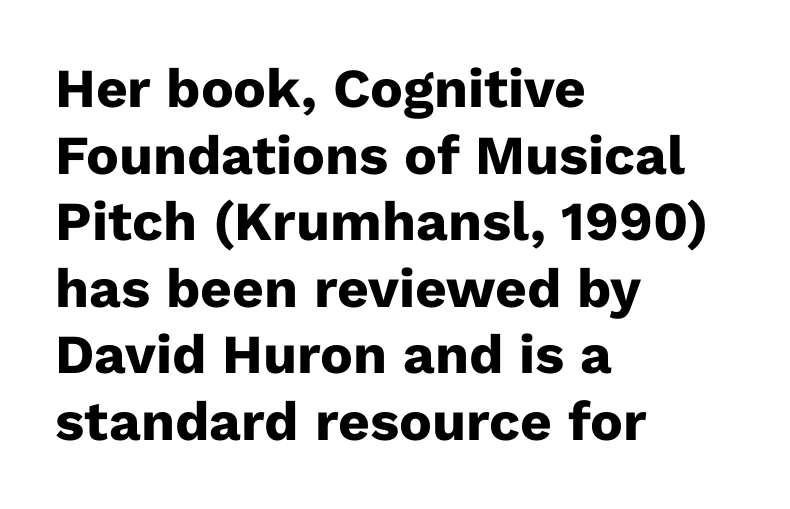
Look at the stroke-to-counter ratio: heavy, a bold. A clean baseline with only descenders dipping below it. Classification — sans serif. Designer's note — italics off, roman on.
